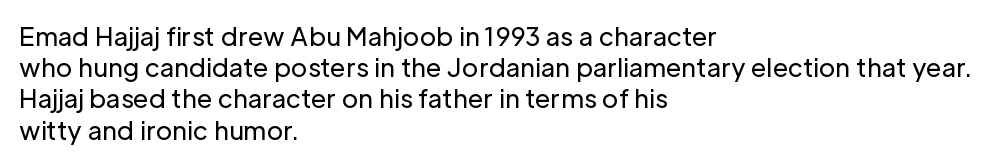
Spacing between characters is what you'd get straight out of the box. Ordinary non-slanted type is in use. The compositor pushed each line to the left boundary. Rows of type keep a routine distance in the vertical direction.
